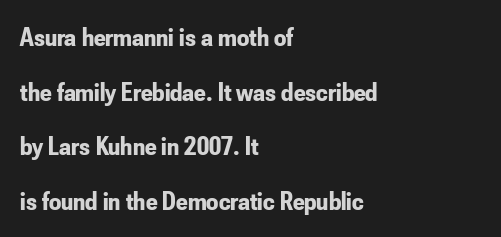
The image shows 27 px bold type, upright; set left-aligned, loose line spacing (2.02x), normal letter spacing, not underlined.
